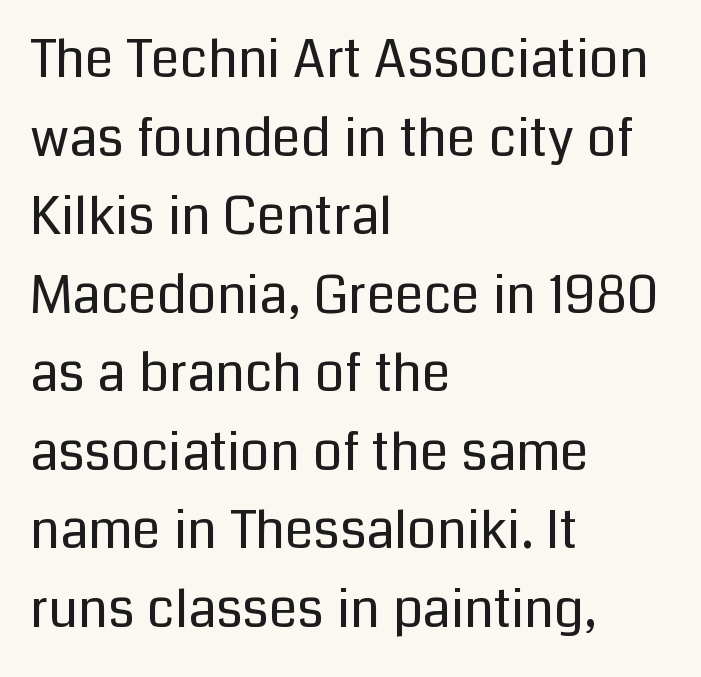
Q: Is the text bold? A: No.
Q: Is the text italic (slanted)? A: No, it is upright.
Q: Is the typeface a serif or a sans-serif typeface? A: Sans-serif.
Q: Is the text underlined? A: No.
Q: How is the paragraph aligned? A: Left-aligned.
Q: Is the spacing between letters normal or unusually wide? A: Normal.
Q: Is the spacing between lines tight, normal or loose? A: Normal.
Q: Width (condensed, normal, or wide)? A: Normal.
Q: Stroke contrast? A: Low.
Q: x-height? A: Medium.
Q: Monospaced? A: No.
